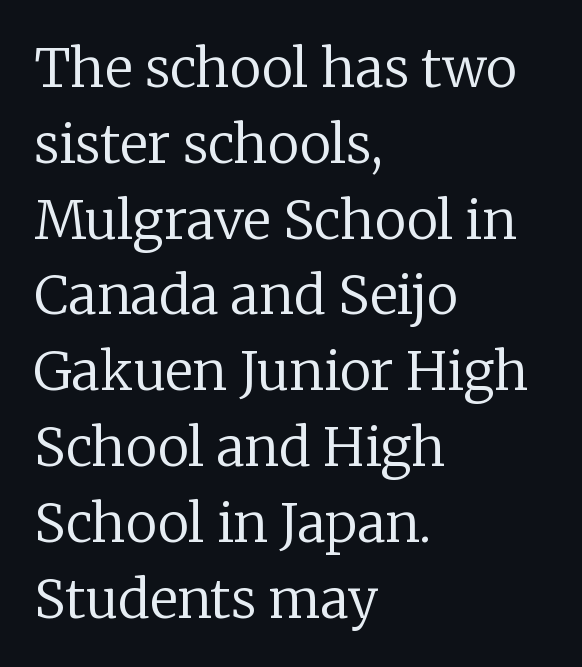
The image shows 53 px regular-weight serif type, upright; set left-aligned, normal line spacing (1.43x), normal letter spacing, not underlined; low stroke contrast and a medium x-height.
